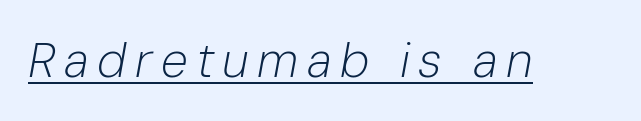
{"italic": "yes", "lean": "right", "slant_degrees": 10, "bold": "no", "weight": "light", "width": "normal", "stroke_contrast": "low", "x_height": "medium", "monospaced": "no", "underline": "yes", "glyph_px": 49}
